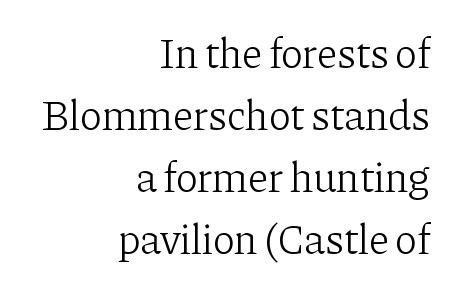
Q: Is the text bold? A: No.
Q: Is the text italic (slanted)? A: No, it is upright.
Q: Is the typeface a serif or a sans-serif typeface? A: Serif.
Q: Is the text underlined? A: No.
Q: How is the paragraph aligned? A: Right-aligned.
Q: Is the spacing between letters normal or unusually wide? A: Normal.
Q: Is the spacing between lines tight, normal or loose? A: Normal.
Q: Width (condensed, normal, or wide)? A: Normal.
Q: Stroke contrast? A: Low.
Q: x-height? A: Medium.
Q: Monospaced? A: No.
